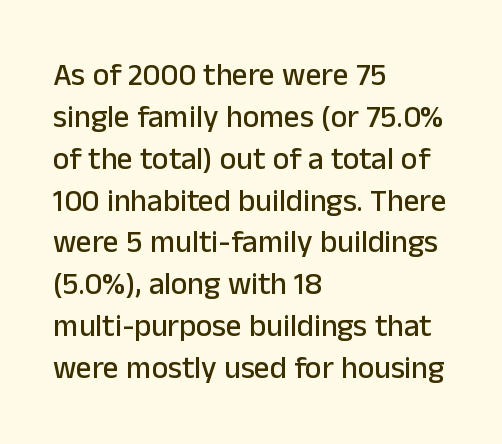
The image shows 31 px sans-serif type, upright; set left-aligned, normal line spacing (1.35x), normal letter spacing, not underlined; low stroke contrast and a medium x-height.
